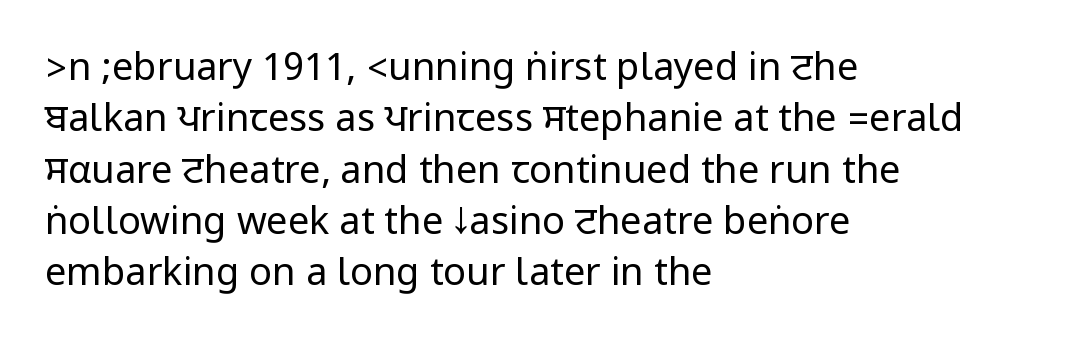
The image shows 38 px regular-weight, condensed sans-serif type, upright; set left-aligned, normal line spacing (1.35x), normal letter spacing, not underlined; low stroke contrast.
